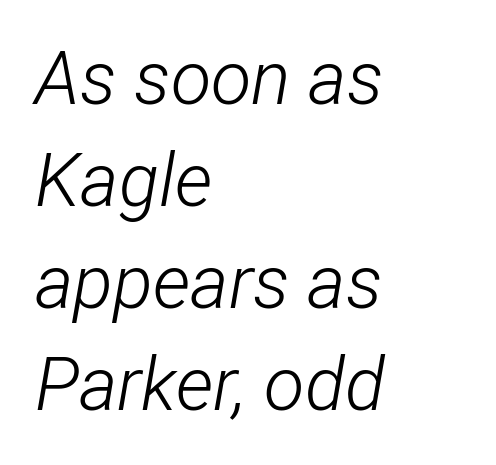
The image shows 74 px light, condensed type, italic (leaning right); set left-aligned, normal line spacing (1.38x), normal letter spacing, not underlined; low stroke contrast and a medium x-height.
